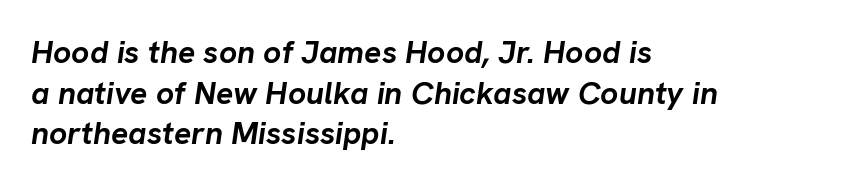
The image shows 32 px semibold type, italic (leaning right); set left-aligned, normal line spacing (1.27x), normal letter spacing, not underlined; low stroke contrast and a medium x-height.
